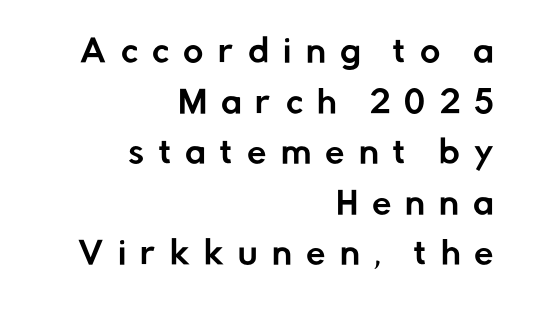
Spacing between characters has been opened up far beyond the box default. In terms of letterform style, serifs are entirely absent. In terms of posture, this sample is upright. The line-height multiplier appears to be the usual default. The string is rendered with underlining switched off.
